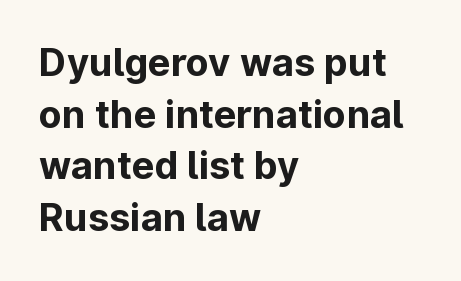
Q: Is the text bold? A: Yes.
Q: Is the text italic (slanted)? A: No, it is upright.
Q: Is the typeface a serif or a sans-serif typeface? A: Sans-serif.
Q: Is the text underlined? A: No.
Q: How is the paragraph aligned? A: Left-aligned.
Q: Is the spacing between letters normal or unusually wide? A: Normal.
Q: Is the spacing between lines tight, normal or loose? A: Normal.
Q: Width (condensed, normal, or wide)? A: Normal.
Q: Stroke contrast? A: Low.
Q: x-height? A: Medium.
Q: Monospaced? A: No.
